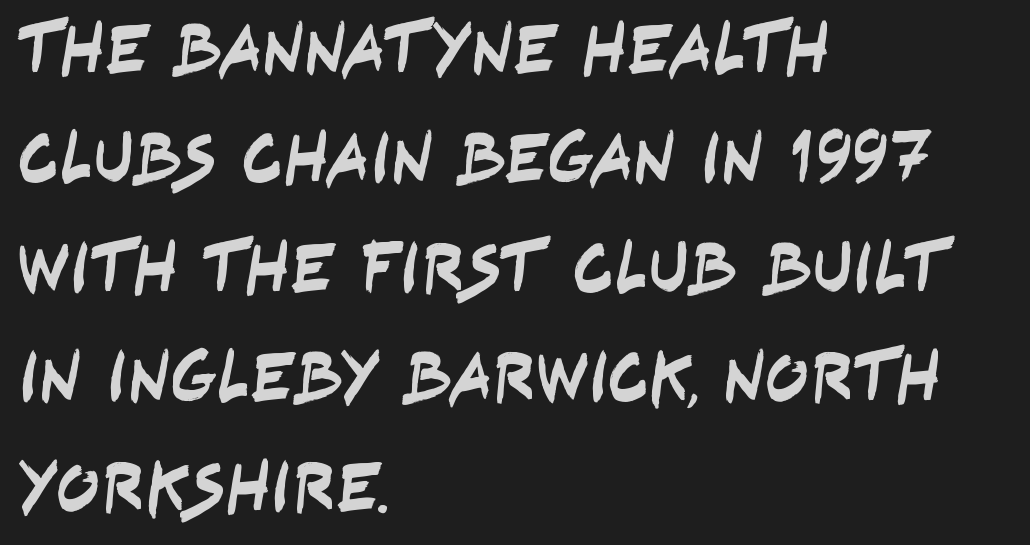
The image shows 72 px condensed sans-serif type; set left-aligned, normal line spacing (1.52x), normal letter spacing, not underlined; low stroke contrast and a large x-height.
